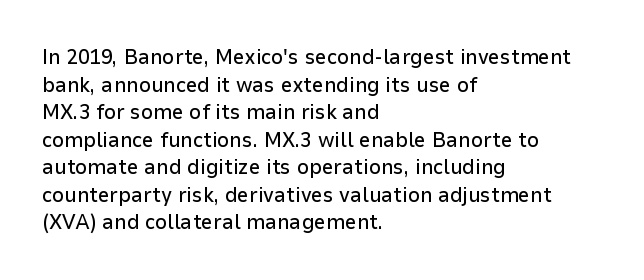
Line starts are locked; line ends wander. Leading matches the norm, producing a regular column. Characters remain perfectly vertical along every line. The area under the type is left untouched. Caption: standard tracking, unaltered.
